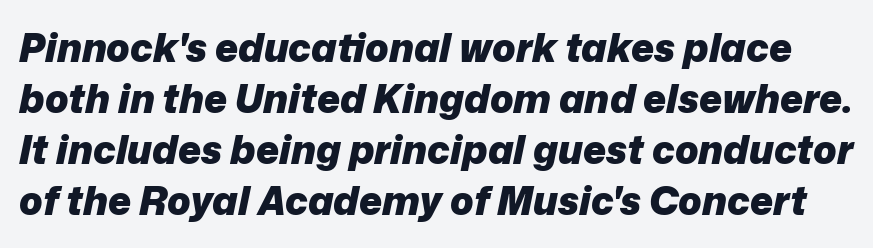
Summary of weight: heavy, a full bold. What stands out about the letter spacing? Nothing — it is the standard amount. When letters slant like this, we call the style italic. The face used here is proportionally spaced, like ordinary book or web type. Decoration check: the copy has no underline. Normally led — the rows are evenly, conventionally spaced.
